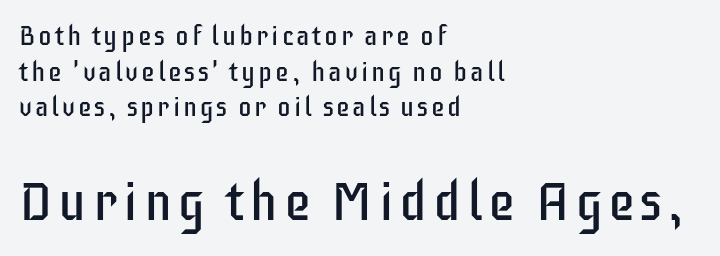
Q: Is the text bold? A: No.
Q: Is the text italic (slanted)? A: No, it is upright.
Q: Is the typeface a serif or a sans-serif typeface? A: Sans-serif.
Q: Is the text underlined? A: No.
Q: How is the paragraph aligned? A: Left-aligned.
Q: Is the spacing between lines tight, normal or loose? A: Normal.
Q: Which block of text is set in a larger size, the first (top) or the second (bottom)? A: The second (bottom) one.
Q: Width (condensed, normal, or wide)? A: Condensed.
Q: Stroke contrast? A: Low.
Q: x-height? A: Large.
Q: Monospaced? A: No.
